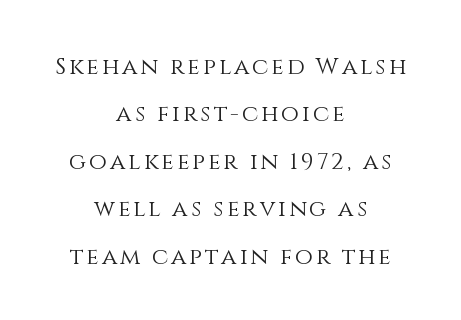
Q: Is the text bold? A: No.
Q: Is the text italic (slanted)? A: No, it is upright.
Q: Is the text underlined? A: No.
Q: How is the paragraph aligned? A: Centered.
Q: Is the spacing between lines tight, normal or loose? A: Loose.
